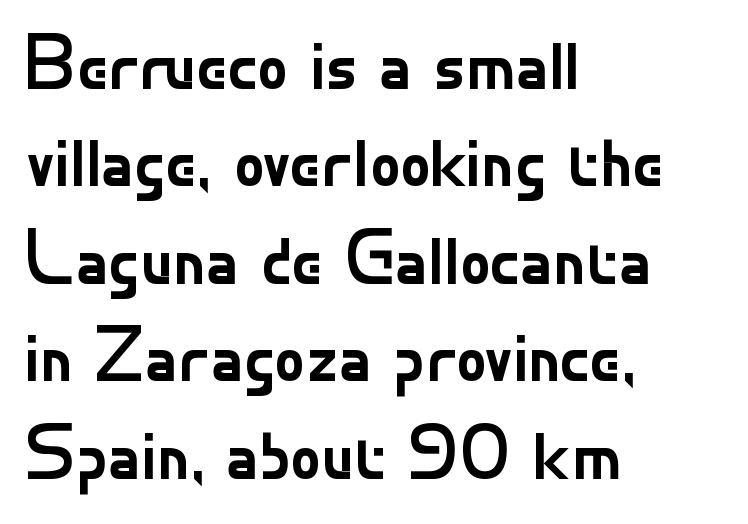
Character widths vary here, with narrow letters taking less room than wide ones. Words float on clear page, feet unadorned. In terms of letterspacing, this is plain default setting. This block has exactly the height ordinary leading produces.
